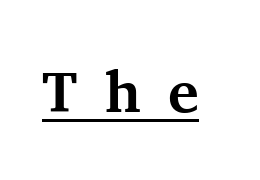
{"serif": "yes", "italic": "no", "bold": "yes", "weight": "bold", "width": "normal", "stroke_contrast": "medium", "x_height": "medium", "monospaced": "no", "underline": "yes", "letter_spacing": "wide", "letter_spacing_em": 0.47, "glyph_px": 58}
